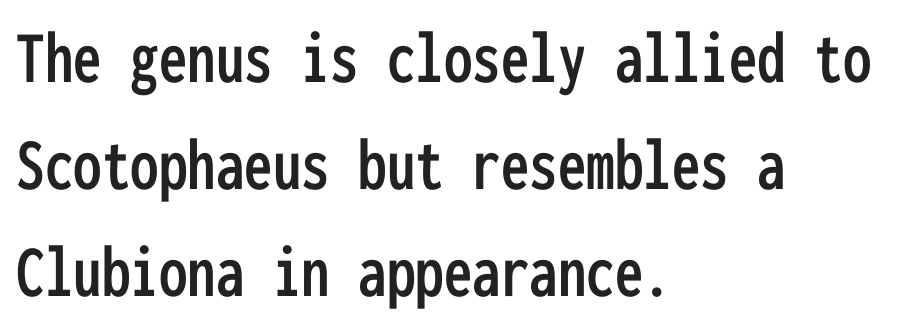
Q: Is the text italic (slanted)? A: No, it is upright.
Q: Is the typeface a serif or a sans-serif typeface? A: Sans-serif.
Q: Is the text underlined? A: No.
Q: How is the paragraph aligned? A: Left-aligned.
Q: Is the spacing between letters normal or unusually wide? A: Normal.
Q: Is the spacing between lines tight, normal or loose? A: Normal.
Q: Width (condensed, normal, or wide)? A: Condensed.
Q: Stroke contrast? A: Low.
Q: x-height? A: Medium.
Q: Monospaced? A: Yes.
